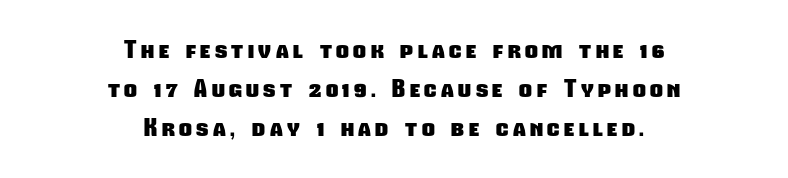
{"bold": "yes", "underline": "no", "align": "center", "line_spacing": "normal", "line_spacing_ratio": 1.57, "glyph_px": 25}
